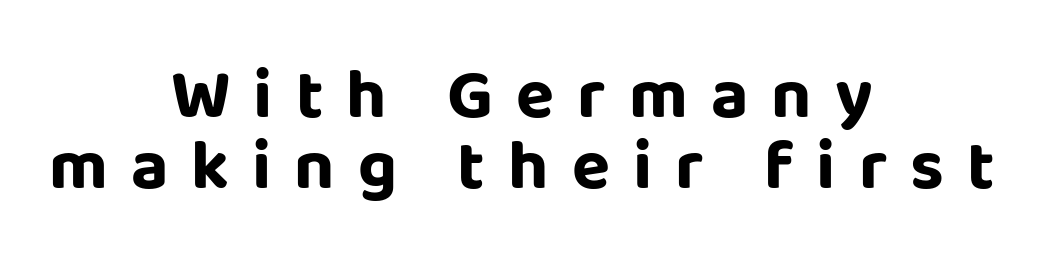
The passage shown is typed in a proportional face where columns would drift. The horizontal fit of the characters is loose and conspicuously gappy. Weight: bold. It's the straight-up-and-down kind of type. Regarding serifs, this sample does without them.
